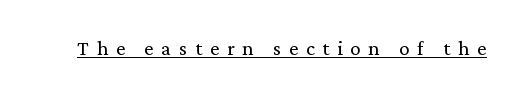
Q: Is the text bold? A: No.
Q: Is the text italic (slanted)? A: No, it is upright.
Q: Is the text underlined? A: Yes.
Q: Is the spacing between letters normal or unusually wide? A: Unusually wide.
